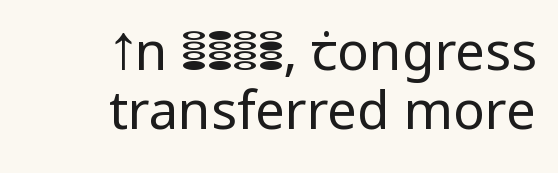
The image shows 53 px regular-weight sans-serif type, upright; set right-aligned, tight line spacing (1.11x), normal letter spacing, not underlined; low stroke contrast and a medium x-height.
